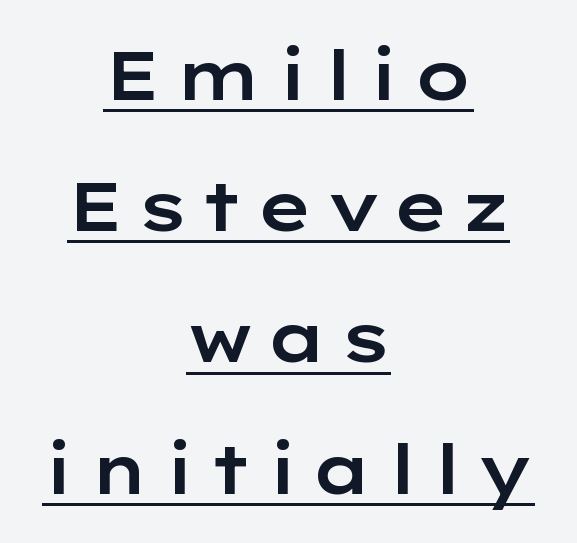
{"serif": "no", "italic": "no", "width": "wide", "stroke_contrast": "low", "x_height": "medium", "monospaced": "no", "underline": "yes", "align": "center", "line_spacing": "loose", "line_spacing_ratio": 1.93, "glyph_px": 68}
